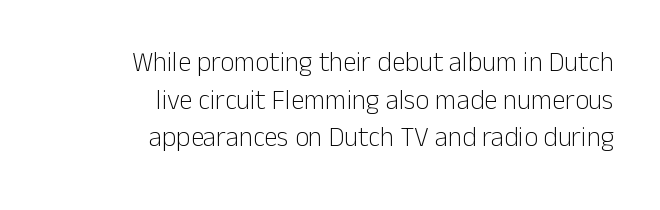
The image shows 27 px text type, upright; set right-aligned, normal line spacing (1.39x), normal letter spacing, not underlined.
